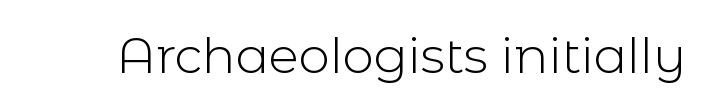
The image shows 50 px light sans-serif type, upright; set normal letter spacing, not underlined; a medium x-height.
